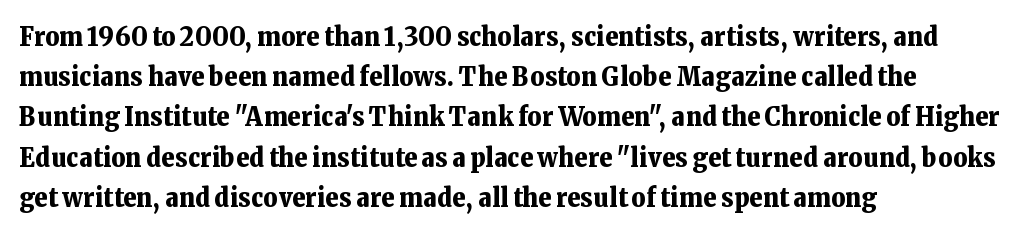
Q: Is the text bold? A: Yes.
Q: Is the text italic (slanted)? A: No, it is upright.
Q: Is the text underlined? A: No.
Q: How is the paragraph aligned? A: Left-aligned.
Q: Is the spacing between letters normal or unusually wide? A: Normal.
Q: Is the spacing between lines tight, normal or loose? A: Normal.
